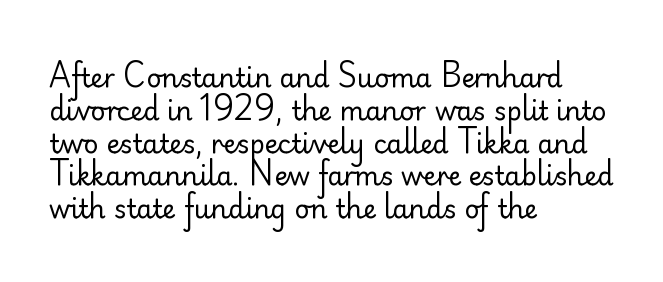
Check the space under the baseline: it is left empty. Posture: upright roman. Is the type heavy? It reads as light-to-regular instead. One-word summary of the alignment: left. The line-height multiplier appears to be the usual default.
